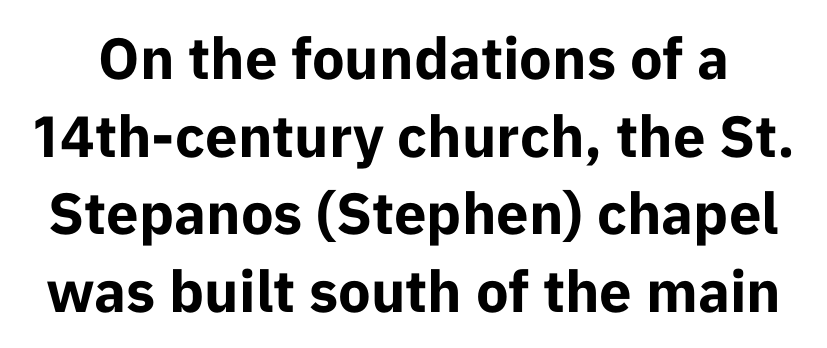
Q: Is the text bold? A: Yes.
Q: Is the text italic (slanted)? A: No, it is upright.
Q: Is the typeface a serif or a sans-serif typeface? A: Sans-serif.
Q: Is the text underlined? A: No.
Q: Is the spacing between letters normal or unusually wide? A: Normal.
Q: Is the spacing between lines tight, normal or loose? A: Normal.
Q: Width (condensed, normal, or wide)? A: Normal.
Q: Stroke contrast? A: Low.
Q: x-height? A: Medium.
Q: Monospaced? A: No.
